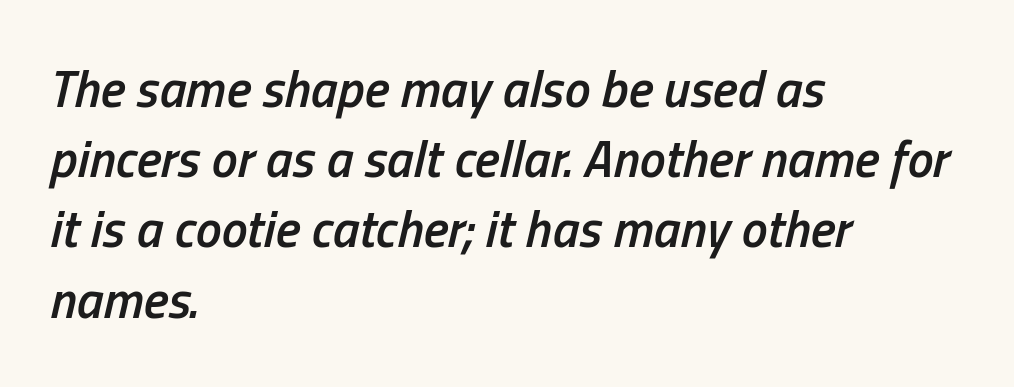
{"italic": "yes", "lean": "right", "slant_degrees": 13, "bold": "semi", "weight": "semibold", "width": "condensed", "stroke_contrast": "low", "x_height": "medium", "monospaced": "no", "underline": "no", "align": "left", "line_spacing": "normal", "line_spacing_ratio": 1.35, "letter_spacing": "normal", "letter_spacing_em": 0.0, "glyph_px": 52}
